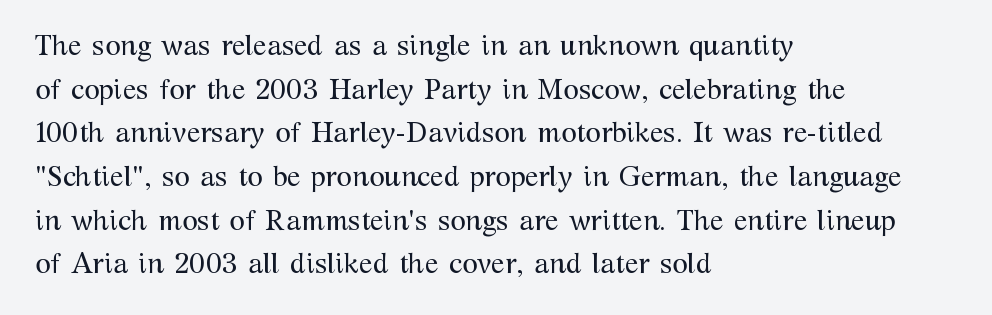
Unbolded letterforms with no extra heft. Bare-footed words on every line. The letters advance in unequal steps, a hallmark of proportional type. The letterforms sit shoulder to shoulder at normal distance. In CSS terms this would be text-align: left.
